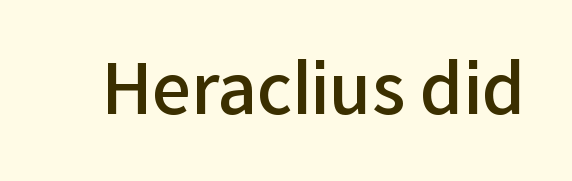
I'd describe the lettering as semibold — firm but not a full bold. Glyph-to-glyph distance matches everyday printed text. The characters display no serif detailing; their extremities are plain. Spacing verdict: proportional, widths tailored to each character. A bare baseline throughout the passage. Posture: upright roman.
